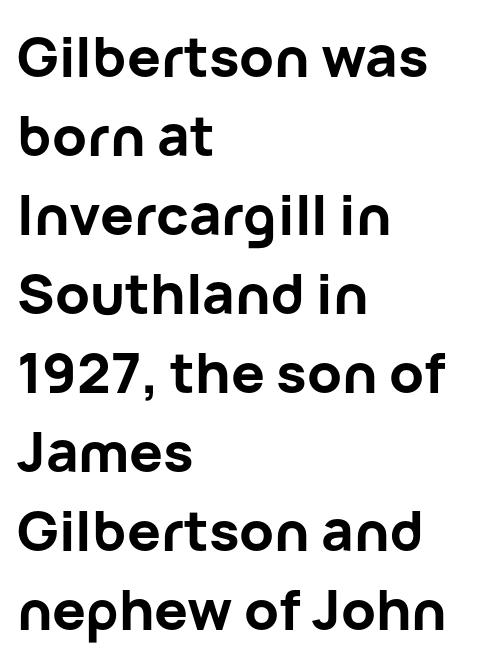
Ascenders rise straight up at ninety degrees. Line starts are locked; line ends wander. Glyph-to-glyph distance matches everyday printed text. Honestly, the row spacing looks completely unremarkable. Set as a true bold cut, around the 700 mark.
